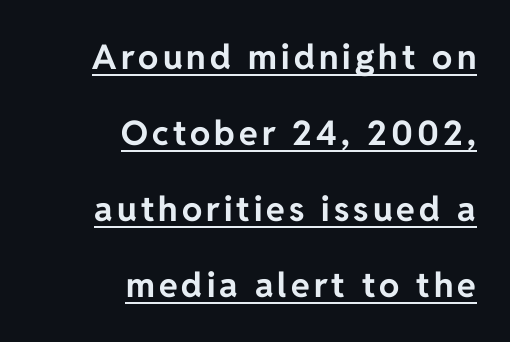
Q: Is the text bold? A: Yes.
Q: Is the text italic (slanted)? A: No, it is upright.
Q: Is the typeface a serif or a sans-serif typeface? A: Sans-serif.
Q: Is the text underlined? A: Yes.
Q: How is the paragraph aligned? A: Right-aligned.
Q: Is the spacing between lines tight, normal or loose? A: Loose.
Q: Width (condensed, normal, or wide)? A: Normal.
Q: Stroke contrast? A: Low.
Q: x-height? A: Medium.
Q: Monospaced? A: No.
